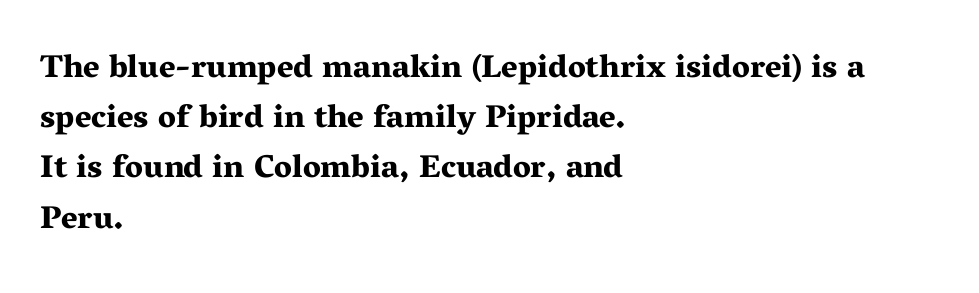
{"serif": "yes", "italic": "no", "bold": "yes", "weight": "bold", "width": "wide", "stroke_contrast": "medium", "x_height": "medium", "monospaced": "no", "underline": "no", "align": "left", "line_spacing": "normal", "line_spacing_ratio": 1.57, "letter_spacing": "normal", "letter_spacing_em": 0.0, "glyph_px": 32}
